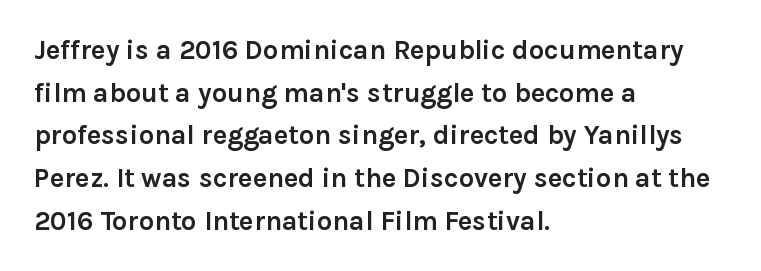
The image shows 27 px bold type, upright; set left-aligned, normal line spacing (1.58x), normal letter spacing, not underlined.
